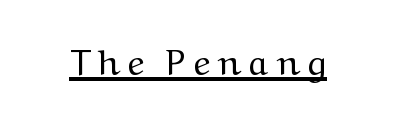
{"serif": "yes", "italic": "no", "bold": "no", "weight": "regular", "width": "wide", "stroke_contrast": "medium", "x_height": "medium", "monospaced": "no", "underline": "yes", "letter_spacing": "wide", "letter_spacing_em": 0.23, "glyph_px": 36}
